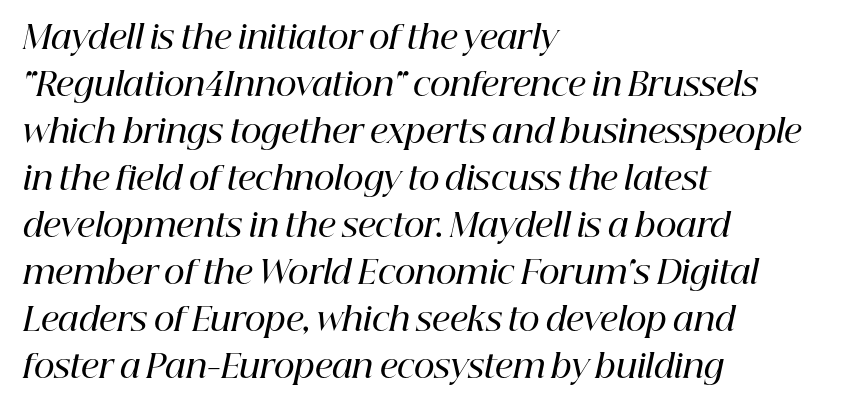
Q: Is the text bold? A: Semi-bold.
Q: Is the text italic (slanted)? A: Yes, it leans right by about 12 degrees.
Q: Is the typeface a serif or a sans-serif typeface? A: Serif.
Q: Is the text underlined? A: No.
Q: How is the paragraph aligned? A: Left-aligned.
Q: Is the spacing between letters normal or unusually wide? A: Normal.
Q: Is the spacing between lines tight, normal or loose? A: Normal.
Q: Width (condensed, normal, or wide)? A: Normal.
Q: Stroke contrast? A: High.
Q: x-height? A: Medium.
Q: Monospaced? A: No.
